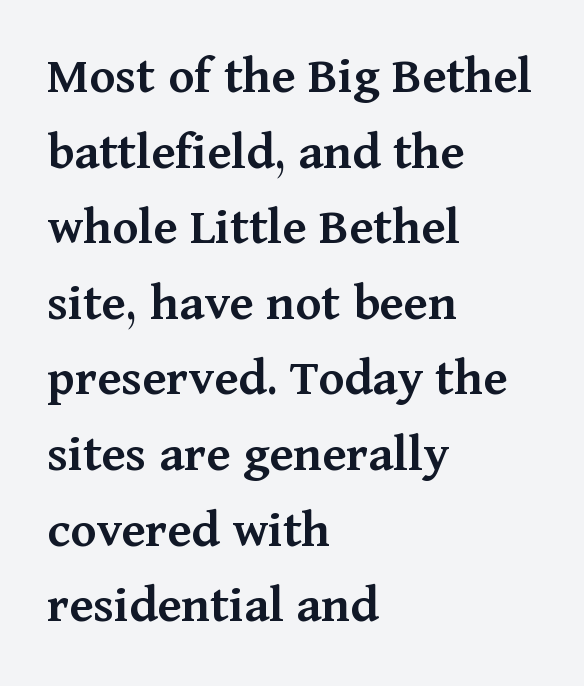
Heft: intermediate — a semibold. The lettering holds an erect, upright posture throughout. Do the characters align in a grid? No, the font is proportional. Underline: absent. There is no visible air inserted between adjacent glyphs. Does the type have serifs? Yes, each stem ends in a small foot.
